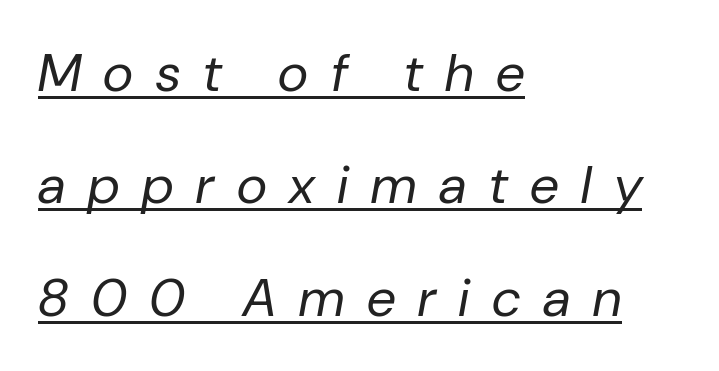
The image shows 53 px regular-weight type, italic (leaning right); set left-aligned, loose line spacing (2.12x), unusually wide letter spacing (+0.43 em), underlined; low stroke contrast and a medium x-height.
